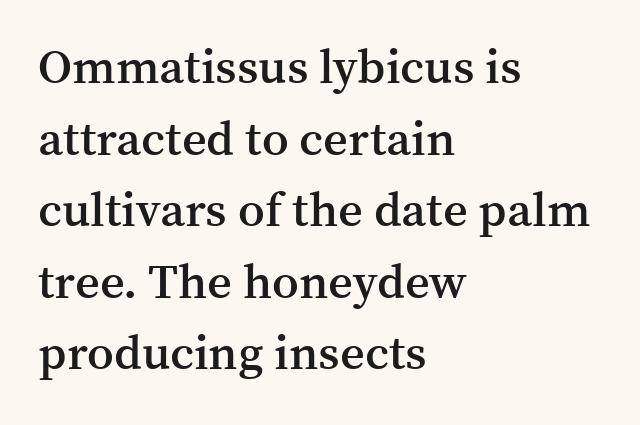
Q: Is the text bold? A: Semi-bold.
Q: Is the text italic (slanted)? A: No, it is upright.
Q: Is the typeface a serif or a sans-serif typeface? A: Serif.
Q: Is the text underlined? A: No.
Q: How is the paragraph aligned? A: Left-aligned.
Q: Is the spacing between letters normal or unusually wide? A: Normal.
Q: Is the spacing between lines tight, normal or loose? A: Normal.
Q: Width (condensed, normal, or wide)? A: Normal.
Q: Stroke contrast? A: Medium.
Q: x-height? A: Medium.
Q: Monospaced? A: No.
